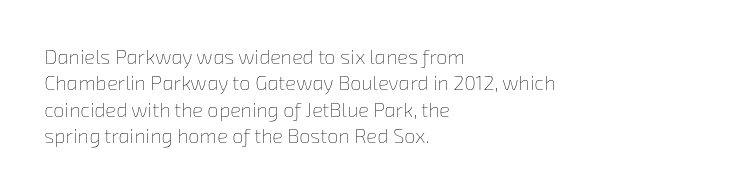
Q: Is the text bold? A: No.
Q: Is the text underlined? A: No.
Q: How is the paragraph aligned? A: Left-aligned.
Q: Is the spacing between letters normal or unusually wide? A: Normal.
Q: Is the spacing between lines tight, normal or loose? A: Normal.
